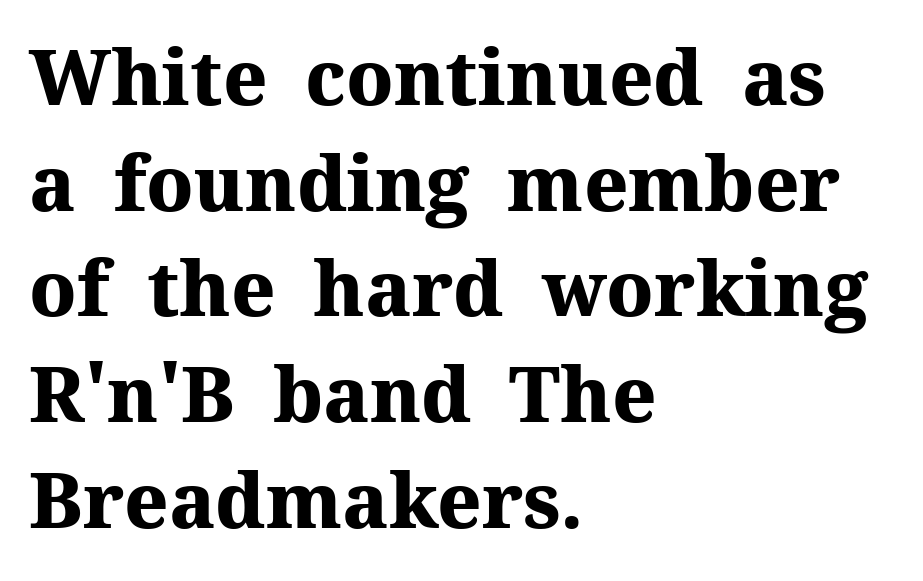
Q: Is the text bold? A: Yes.
Q: Is the text italic (slanted)? A: No, it is upright.
Q: Is the typeface a serif or a sans-serif typeface? A: Serif.
Q: Is the text underlined? A: No.
Q: How is the paragraph aligned? A: Left-aligned.
Q: Is the spacing between letters normal or unusually wide? A: Normal.
Q: Is the spacing between lines tight, normal or loose? A: Normal.
Q: Width (condensed, normal, or wide)? A: Normal.
Q: Stroke contrast? A: Medium.
Q: x-height? A: Medium.
Q: Monospaced? A: No.
